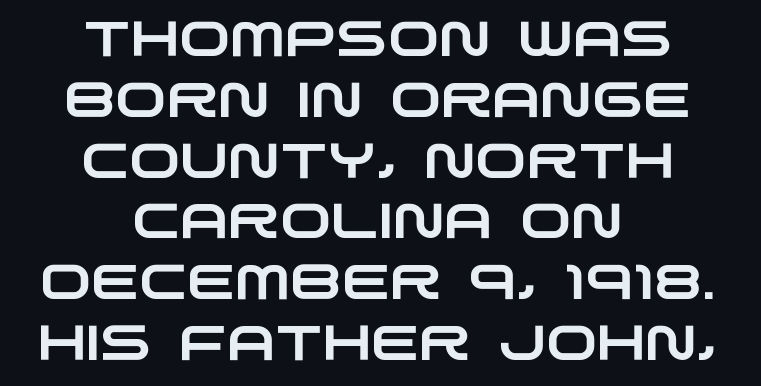
The image shows 49 px wide sans-serif type; set centered, line spacing 1.24x, normal letter spacing, not underlined; low stroke contrast and a large x-height.
